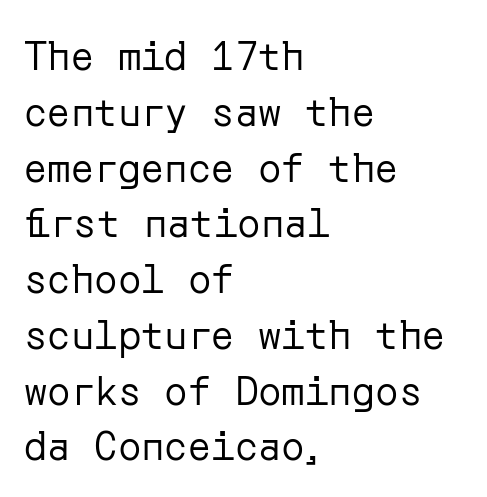
All the whitespace from short lines collects on the right. Stems here are at most as thick as an everyday book face. Is there much room between lines? A standard amount, neither cramped nor airy. The letters sit at their default tracking, neither squeezed nor spread. Type style note: lacks serifs. Letters rest on an invisible, unmarked baseline.
